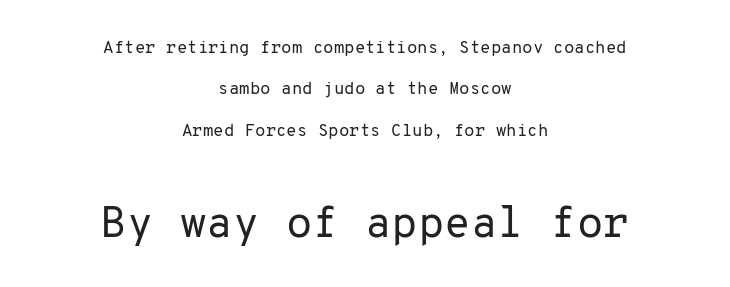
Q: Is the text bold? A: No.
Q: Is the text italic (slanted)? A: No, it is upright.
Q: Is the typeface a serif or a sans-serif typeface? A: Sans-serif.
Q: Is the text underlined? A: No.
Q: How is the paragraph aligned? A: Centered.
Q: Is the spacing between letters normal or unusually wide? A: Normal.
Q: Is the spacing between lines tight, normal or loose? A: Loose.
Q: Which block of text is set in a larger size, the first (top) or the second (bottom)? A: The second (bottom) one.
Q: Width (condensed, normal, or wide)? A: Normal.
Q: Stroke contrast? A: Low.
Q: x-height? A: Medium.
Q: Monospaced? A: Yes.
